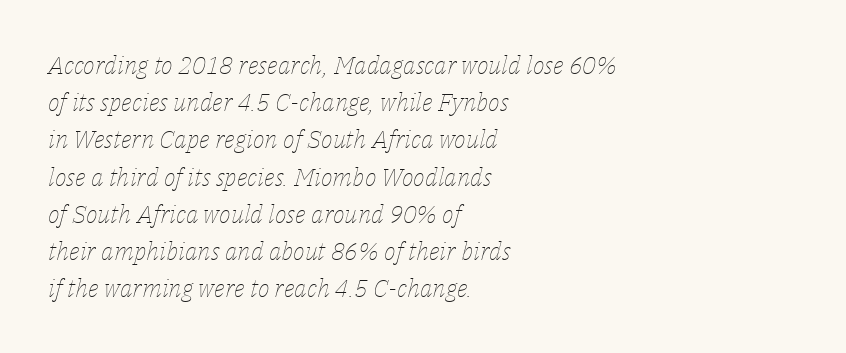
The image shows 25 px text type, italic (leaning right); set left-aligned, normal line spacing (1.49x), normal letter spacing, not underlined.
